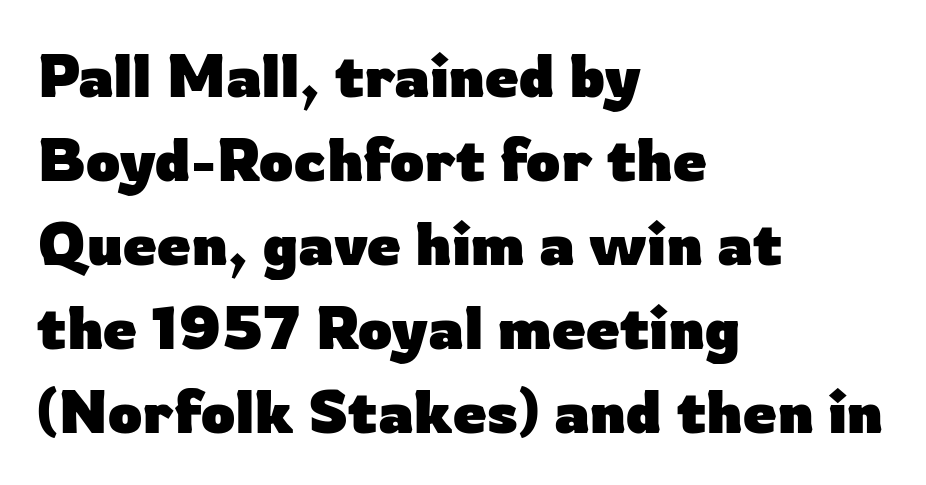
Inter-character spacing is left at the font's built-in metrics. If you drew a line through each stem, it would be perfectly vertical. The rendering anchors every line to the left-hand side. Glance below the letters and you will spot only blank space. The rendering shows plain stroke endings on the letterforms — a sans-serif design.
